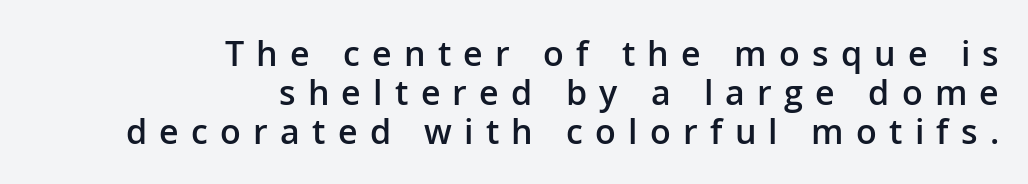
Interline gaps are noticeably narrow in this sample. Observe the absence of serifs on each vertical stroke in this sample. This rendering features lettering with no underline. Someone cranked the tracking dial way up on this one. This is the in-between weight designers call semibold or demi. Spacing verdict: proportional, widths tailored to each character.
